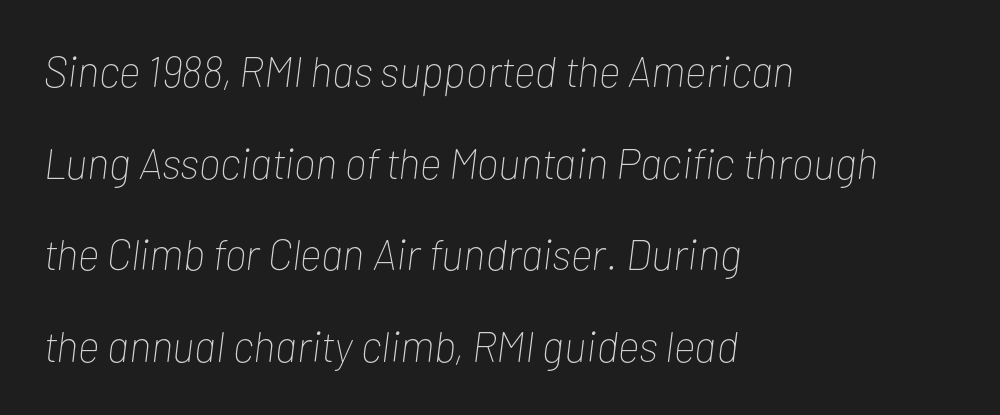
{"italic": "yes", "lean": "right", "slant_degrees": 7, "bold": "no", "weight": "thin", "width": "condensed", "stroke_contrast": "low", "x_height": "medium", "monospaced": "no", "underline": "no", "align": "left", "line_spacing": "loose", "line_spacing_ratio": 2.13, "letter_spacing": "normal", "letter_spacing_em": 0.0, "glyph_px": 43}
